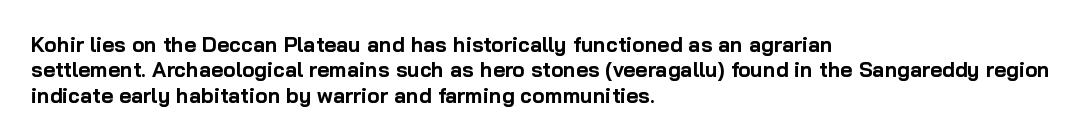
The image shows 21 px bold type, upright; set left-aligned, line spacing 1.21x, normal letter spacing, not underlined.
